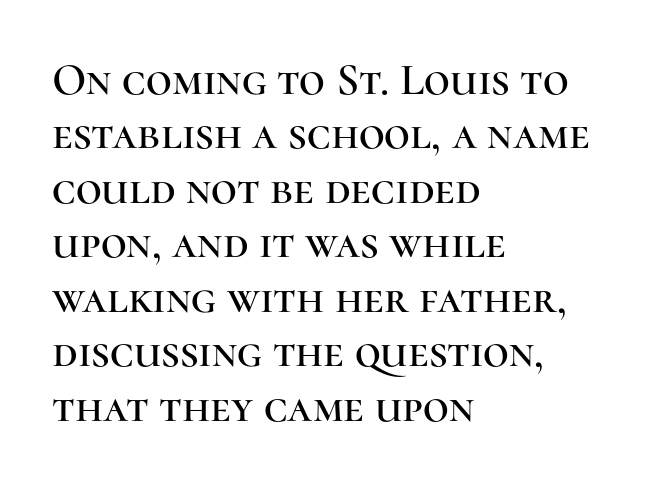
Every row of glyphs begins at an identical x-position on the left. Ordinary non-slanted type is in use. Note: serifs present on the glyphs. Letters rest on an invisible, unmarked baseline.
